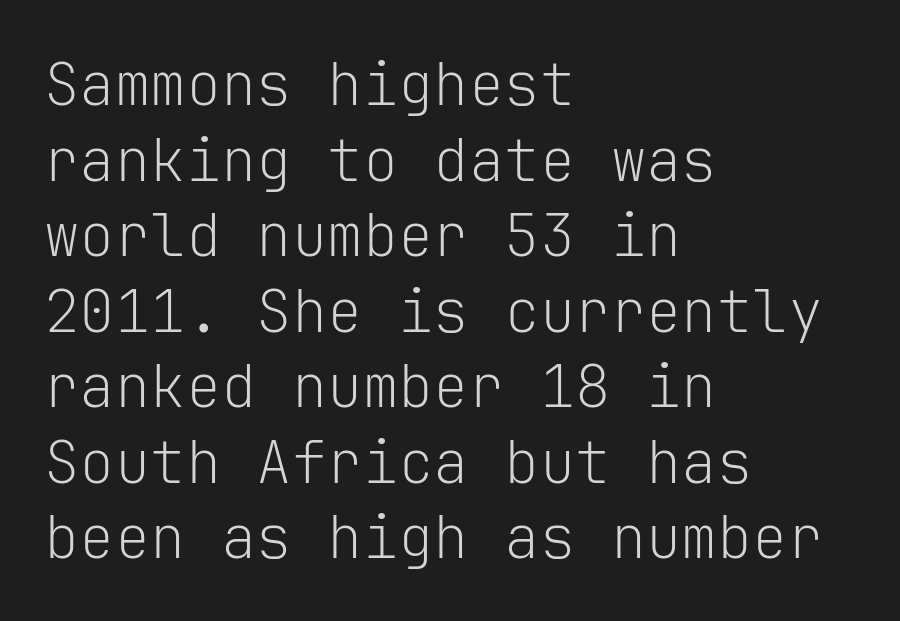
Think standard paragraph weight, or any step lighter than that. This block has exactly the height ordinary leading produces. Every character here occupies the same horizontal width, giving the sample a typewriter-like rhythm. Compared with typical body copy, the letter spacing here is the same. Upright lettering throughout.
